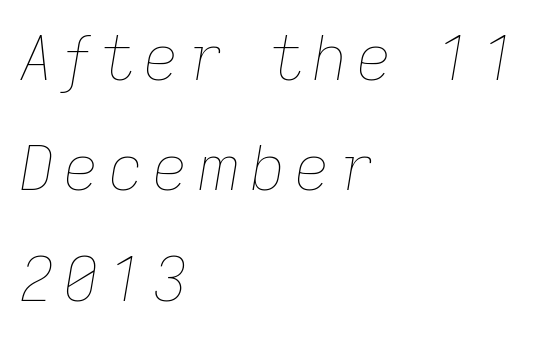
This sample uses an oblique cut, with every glyph tilted off the vertical. The passage shown is typed in a proportional face where columns would drift. The passage shown is not bold in any degree. The gap between lines stays unmarked. The paragraph has a hard left edge and a soft right edge.
